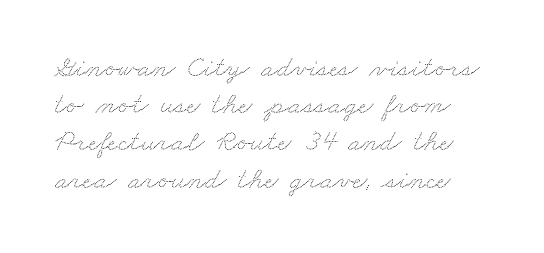
Q: Is the text underlined? A: No.
Q: Is the spacing between letters normal or unusually wide? A: Normal.
Q: Width (condensed, normal, or wide)? A: Wide.
Q: Stroke contrast? A: Low.
Q: x-height? A: Small.
Q: Monospaced? A: No.
